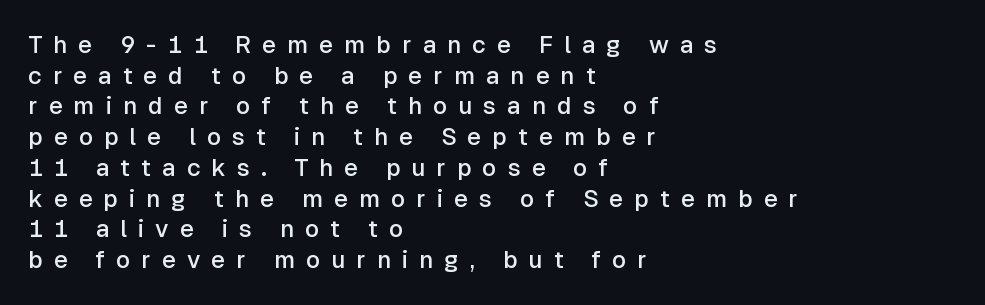
Glyph-to-glyph distance is far greater than everyday printed text. Lines of text with bare space underneath. This is moderately heavy type, rendered in semibold. Teacher's note: observe the even left margin — that is flush-left alignment.
